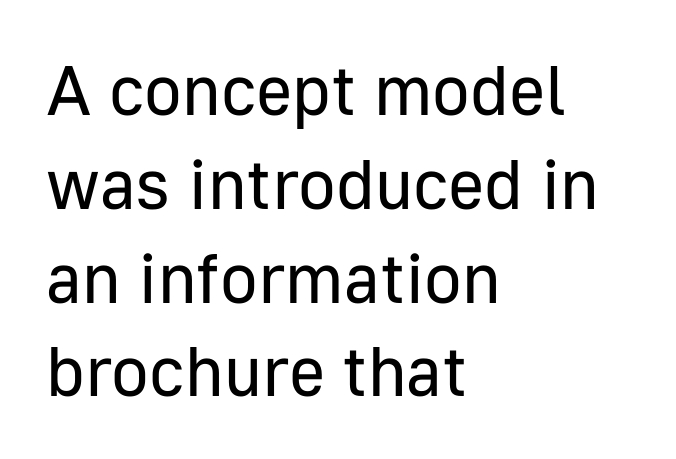
Q: Is the text bold? A: No.
Q: Is the text italic (slanted)? A: No, it is upright.
Q: Is the typeface a serif or a sans-serif typeface? A: Sans-serif.
Q: Is the text underlined? A: No.
Q: How is the paragraph aligned? A: Left-aligned.
Q: Is the spacing between letters normal or unusually wide? A: Normal.
Q: Is the spacing between lines tight, normal or loose? A: Normal.
Q: Width (condensed, normal, or wide)? A: Normal.
Q: Stroke contrast? A: Low.
Q: x-height? A: Medium.
Q: Monospaced? A: No.
